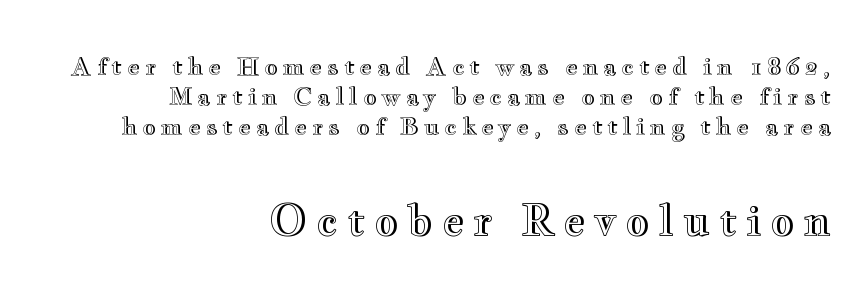
Q: Is the text italic (slanted)? A: No, it is upright.
Q: Is the text underlined? A: No.
Q: How is the paragraph aligned? A: Right-aligned.
Q: Is the spacing between letters normal or unusually wide? A: Unusually wide.
Q: Which block of text is set in a larger size, the first (top) or the second (bottom)? A: The second (bottom) one.
Q: Width (condensed, normal, or wide)? A: Wide.
Q: x-height? A: Small.
Q: Monospaced? A: No.
